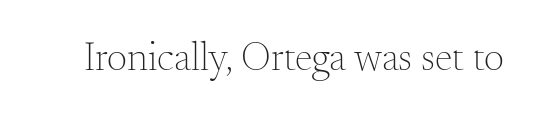
Letterform terminals end in serifs throughout the passage. Is there any slant? The stems are plumb. This rendering leaves character spacing at its baseline value. Is this a fixed-width face? No — the glyphs have proportional, varying widths.
